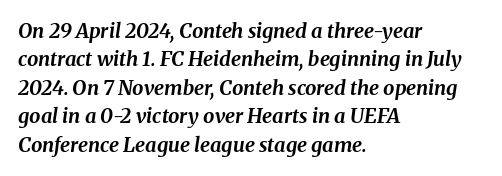
Q: Is the text bold? A: Yes.
Q: Is the text italic (slanted)? A: Yes, it leans right by about 8 degrees.
Q: Is the text underlined? A: No.
Q: How is the paragraph aligned? A: Left-aligned.
Q: Is the spacing between letters normal or unusually wide? A: Normal.
Q: Is the spacing between lines tight, normal or loose? A: Normal.
